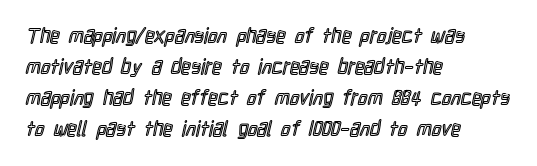
The image shows 21 px text type; set left-aligned, normal line spacing (1.48x), normal letter spacing, not underlined.
